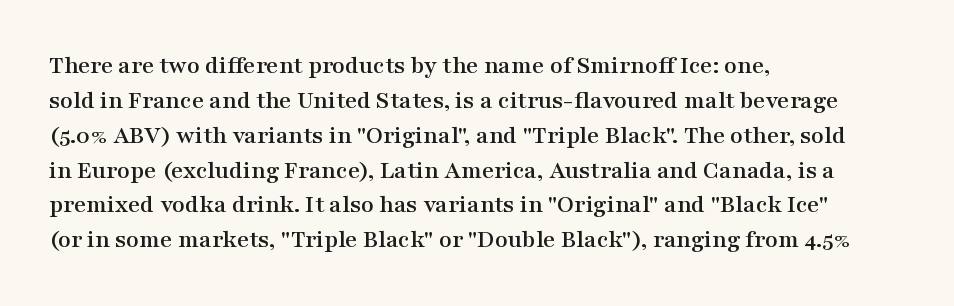
The letters stand straight up with perfectly vertical stems. Anything drawn beneath the words? Only blank space. Vertical spacing — default. Short note: letters normally spaced. Leftover space on each line is placed entirely after the last word.
